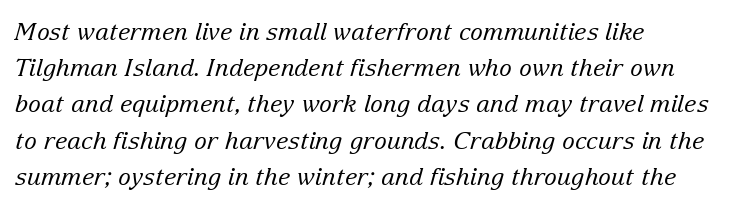
The strokes are not fattened; the text isn't bold. Whoever set this chose a conventional vertical rhythm. Compared with typical body copy, the letter spacing here is the same. The lines in this sample share a left origin and differ only in where they stop.
